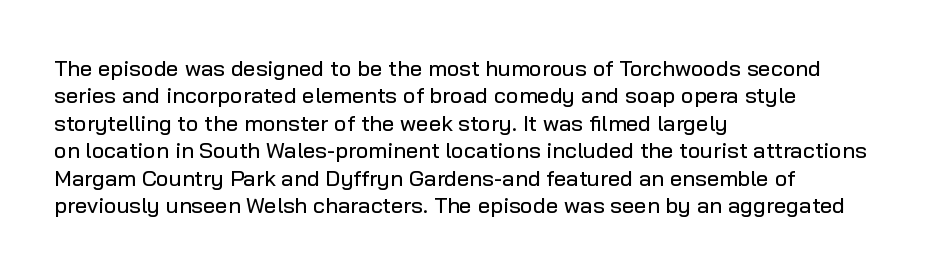
Letter spacing: default. Words float on clear page, feet unadorned. Every stem runs plumb, perpendicular to the baseline. Is there much room between lines? A standard amount, neither cramped nor airy. Reading down the block, your eye returns to a fixed left position each line.
